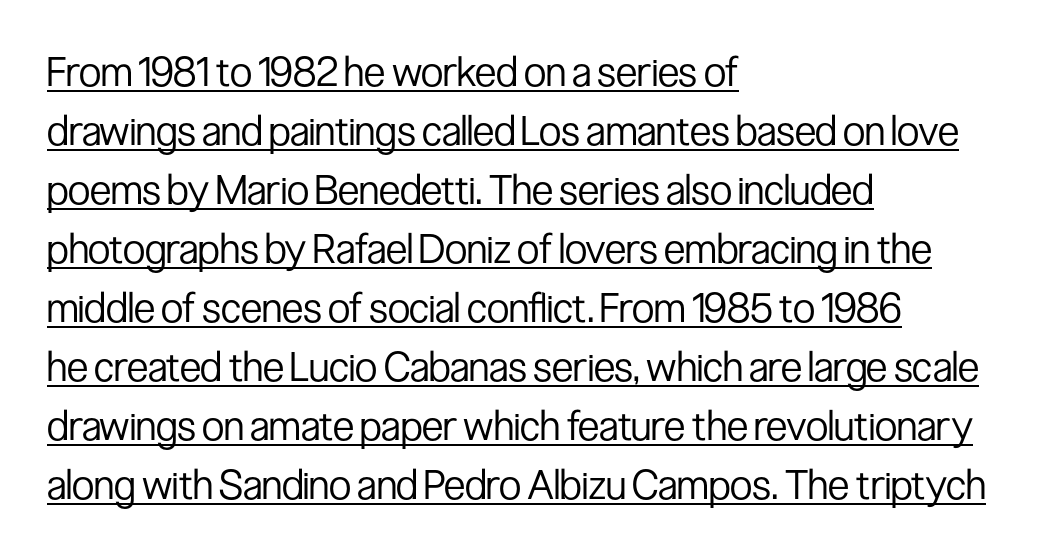
Nope, no serifs anywhere on these letters. The typesetter chose a ragged-right arrangement here. Students, observe: this is what conventionally led text looks like. The gaps between neighbouring characters are ordinary and unremarkable. Nope, not italic — everything's standing straight.
